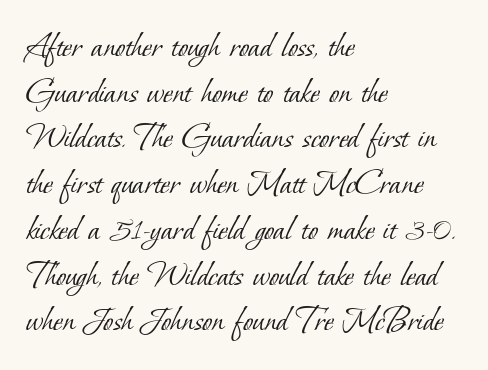
The image shows 36 px light serif type; set left-aligned, normal line spacing (1.27x), normal letter spacing, not underlined; low stroke contrast and a small x-height.
